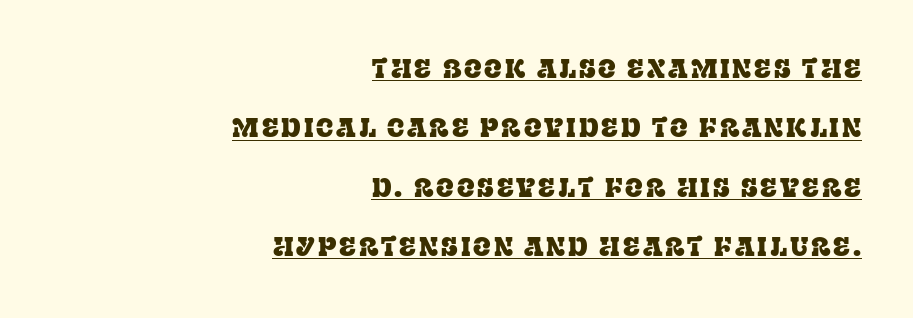
Beneath each row of characters lies a ruled line. Nope, not italic — everything's standing straight. Rows of type keep a wide berth in the vertical direction. This sample is right-justified, so line beginnings fall wherever the words allow.
